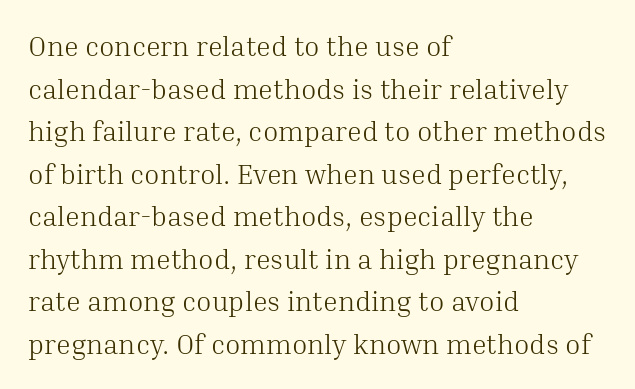
The image shows 28 px light serif type, upright; set left-aligned, normal line spacing (1.52x), normal letter spacing, not underlined; medium stroke contrast and a medium x-height.
